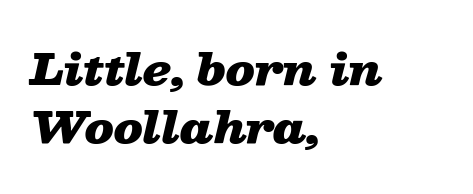
Notice how the passage keeps a crisp vertical edge on the left only. The font is running at its bold setting. In terms of letterspacing, this is plain default setting. Looks like regular typesetting: each glyph gets only the width it needs.
